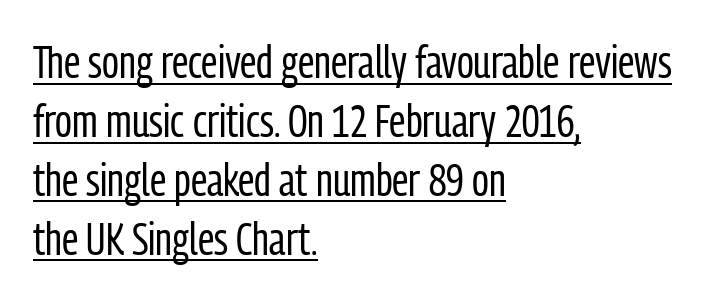
{"serif": "no", "italic": "no", "bold": "no", "weight": "regular", "width": "condensed", "stroke_contrast": "low", "x_height": "medium", "monospaced": "no", "underline": "yes", "align": "left", "line_spacing": "normal", "line_spacing_ratio": 1.28, "letter_spacing": "normal", "letter_spacing_em": 0.0, "glyph_px": 46}
